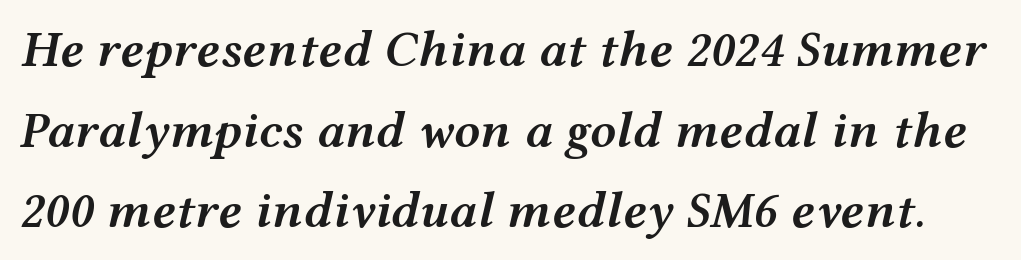
Q: Is the text bold? A: Semi-bold.
Q: Is the text italic (slanted)? A: Yes, it leans right by about 12 degrees.
Q: Is the text underlined? A: No.
Q: Is the spacing between letters normal or unusually wide? A: Normal.
Q: Is the spacing between lines tight, normal or loose? A: Normal.
Q: Width (condensed, normal, or wide)? A: Wide.
Q: Stroke contrast? A: Medium.
Q: x-height? A: Medium.
Q: Monospaced? A: No.
